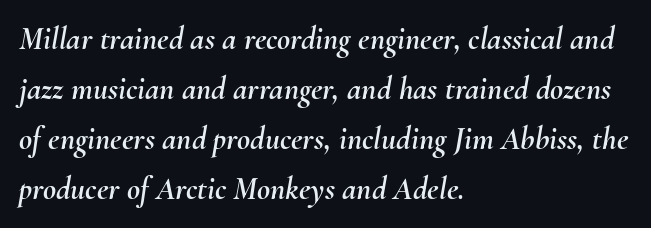
Evenly set lines give the paragraph a standard silhouette. A clean baseline with only descenders dipping below it. A typesetter would call this zero additional tracking. The letters advance in unequal steps, a hallmark of proportional type. This rendering uses left alignment, leaving the right contour irregular. The specimen reads as italic at a glance.
